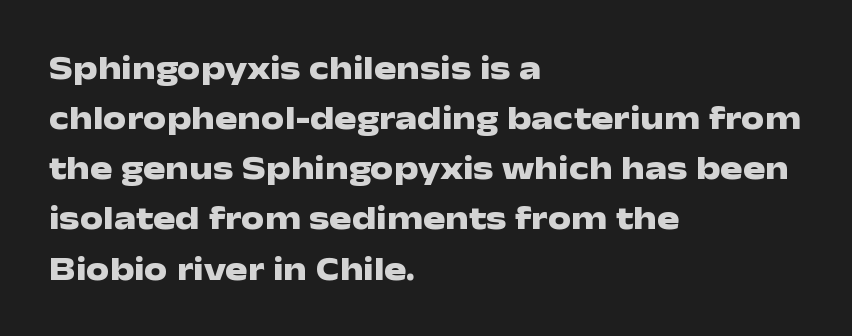
The image shows 33 px heavy, wide sans-serif type, upright; set left-aligned, normal line spacing (1.52x), normal letter spacing, not underlined; low stroke contrast and a medium x-height.
